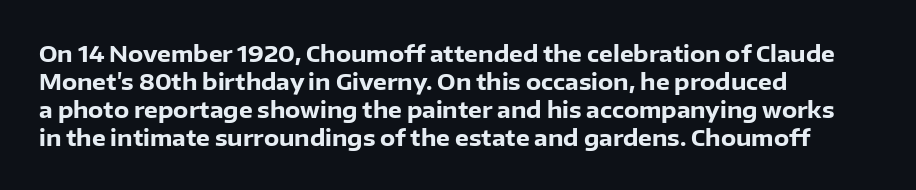
Q: Is the text bold? A: Yes.
Q: Is the text italic (slanted)? A: No, it is upright.
Q: Is the text underlined? A: No.
Q: How is the paragraph aligned? A: Left-aligned.
Q: Is the spacing between letters normal or unusually wide? A: Normal.
Q: Is the spacing between lines tight, normal or loose? A: Normal.
